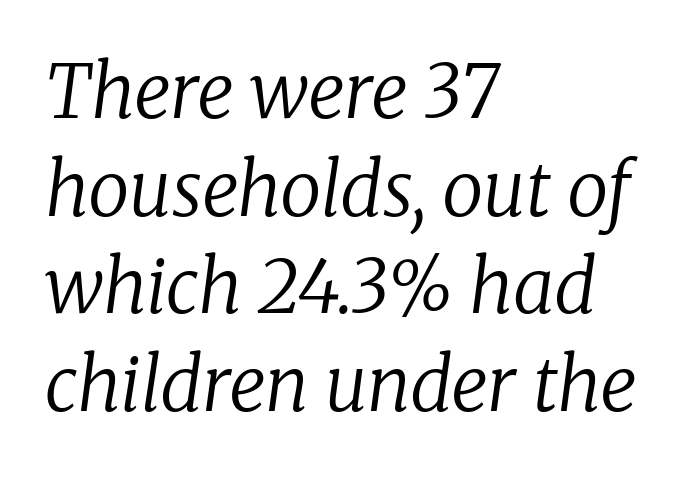
Q: Is the text bold? A: No.
Q: Is the text italic (slanted)? A: Yes, it leans right by about 8 degrees.
Q: Is the typeface a serif or a sans-serif typeface? A: Serif.
Q: Is the text underlined? A: No.
Q: How is the paragraph aligned? A: Left-aligned.
Q: Is the spacing between letters normal or unusually wide? A: Normal.
Q: Is the spacing between lines tight, normal or loose? A: Normal.
Q: Width (condensed, normal, or wide)? A: Normal.
Q: Stroke contrast? A: Low.
Q: x-height? A: Medium.
Q: Monospaced? A: No.
